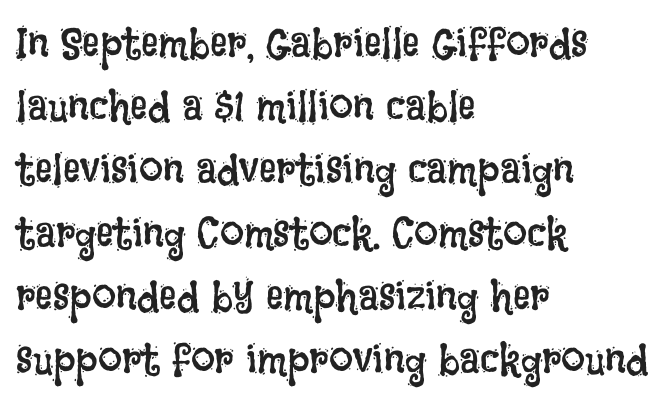
Q: Is the text bold? A: No.
Q: Is the text italic (slanted)? A: No, it is upright.
Q: Is the text underlined? A: No.
Q: How is the paragraph aligned? A: Left-aligned.
Q: Is the spacing between letters normal or unusually wide? A: Normal.
Q: Is the spacing between lines tight, normal or loose? A: Normal.
Q: Width (condensed, normal, or wide)? A: Condensed.
Q: Stroke contrast? A: Low.
Q: x-height? A: Large.
Q: Monospaced? A: No.
